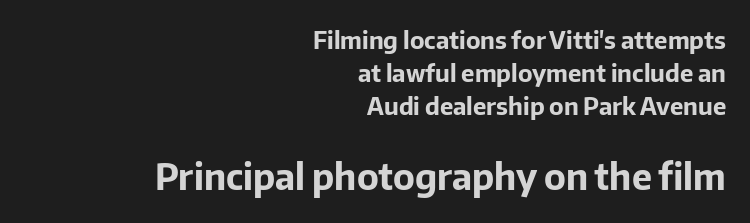
{"serif": "no", "italic": "no", "bold": "yes", "weight": "bold", "width": "normal", "stroke_contrast": "low", "x_height": "medium", "monospaced": "no", "underline": "no", "align": "right", "line_spacing": "normal", "line_spacing_ratio": 1.38, "letter_spacing": "normal", "letter_spacing_em": 0.0, "larger_block": "second", "size_ratio": 1.5, "glyph_px": 36}
